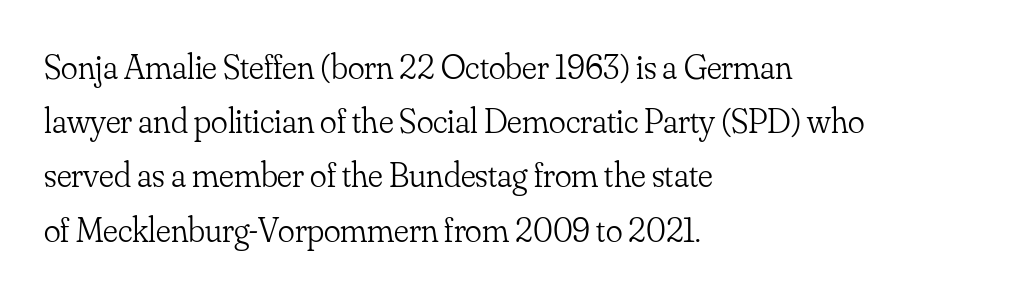
{"serif": "yes", "italic": "no", "bold": "no", "weight": "light", "width": "normal", "stroke_contrast": "low", "x_height": "small", "monospaced": "no", "underline": "no", "align": "left", "line_spacing": "normal", "line_spacing_ratio": 1.55, "letter_spacing": "normal", "letter_spacing_em": 0.0, "glyph_px": 35}
